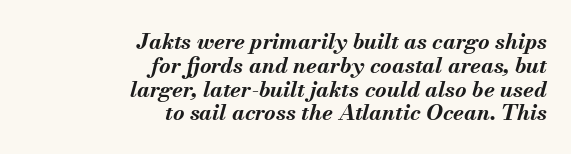
Characters follow at the spacing the type designer built in. This block would grow much taller if given ordinary leading; it's compressed now. This is heavy type, rendered in bold. Underline: absent. The ragged edge is on the left, which tells us the setting is flush right. Rendered with sloped, italic letterforms.
